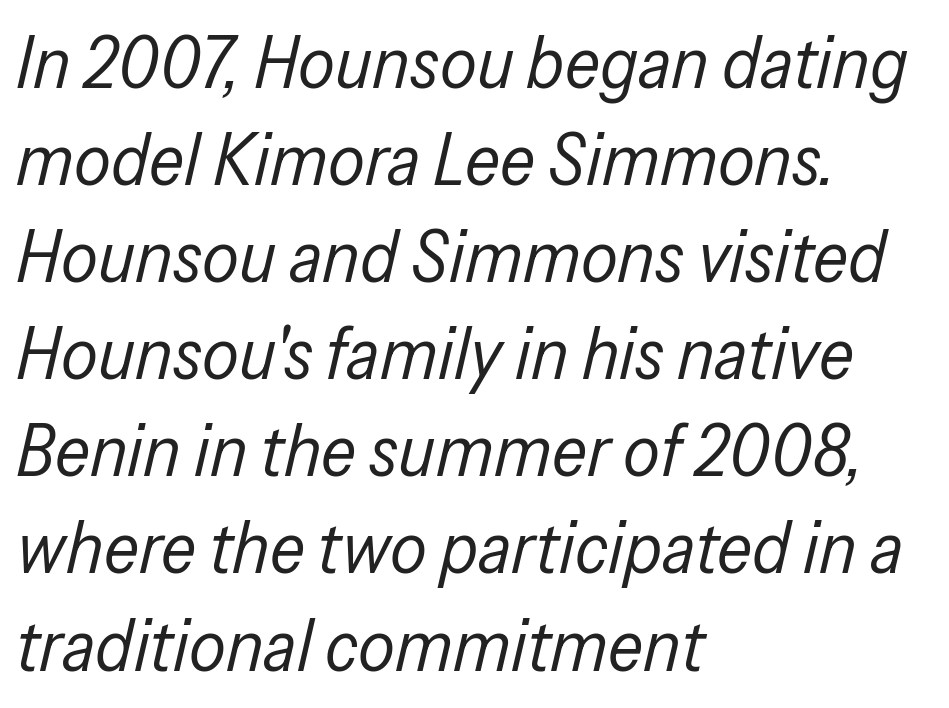
Q: Is the text bold? A: No.
Q: Is the text italic (slanted)? A: Yes, it leans right by about 13 degrees.
Q: Is the text underlined? A: No.
Q: How is the paragraph aligned? A: Left-aligned.
Q: Is the spacing between letters normal or unusually wide? A: Normal.
Q: Is the spacing between lines tight, normal or loose? A: Normal.
Q: Width (condensed, normal, or wide)? A: Condensed.
Q: Stroke contrast? A: Low.
Q: x-height? A: Medium.
Q: Monospaced? A: No.
